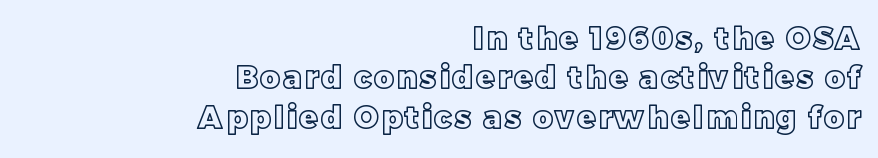
The image shows 30 px text type, upright; set right-aligned, normal line spacing (1.31x), not underlined; a large x-height.
